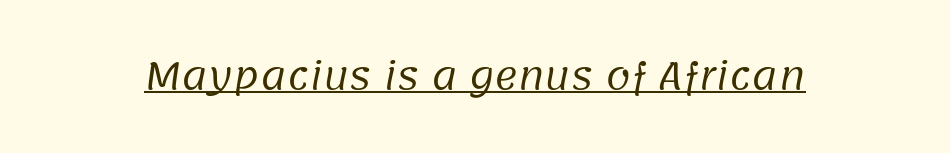
Q: Is the text bold? A: No.
Q: Is the typeface a serif or a sans-serif typeface? A: Sans-serif.
Q: Is the text underlined? A: Yes.
Q: Is the spacing between letters normal or unusually wide? A: Normal.
Q: Width (condensed, normal, or wide)? A: Normal.
Q: Stroke contrast? A: Low.
Q: x-height? A: Large.
Q: Monospaced? A: No.
